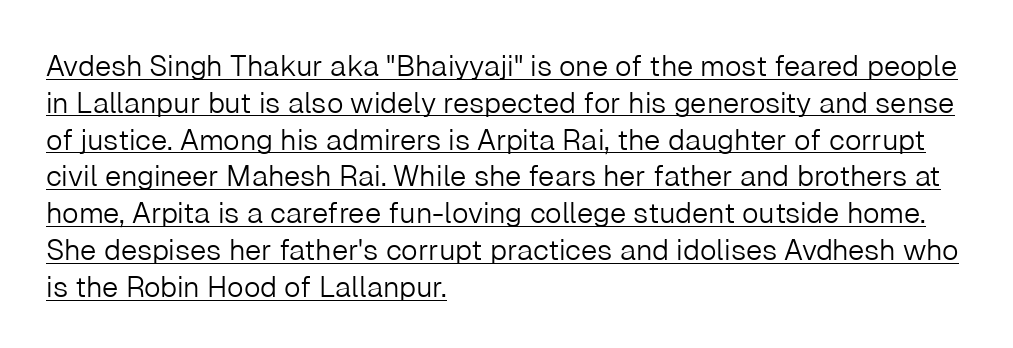
{"serif": "no", "italic": "no", "bold": "no", "weight": "light", "width": "normal", "stroke_contrast": "low", "x_height": "medium", "monospaced": "no", "underline": "yes", "align": "left", "line_spacing": "normal", "line_spacing_ratio": 1.27, "letter_spacing": "normal", "letter_spacing_em": 0.0, "glyph_px": 29}
